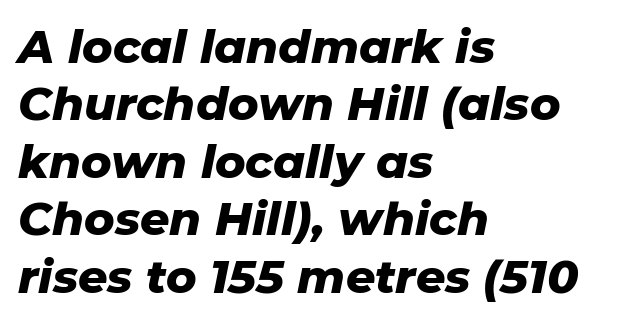
Q: Is the text bold? A: Yes.
Q: Is the text italic (slanted)? A: Yes, it leans right by about 11 degrees.
Q: Is the text underlined? A: No.
Q: How is the paragraph aligned? A: Left-aligned.
Q: Is the spacing between letters normal or unusually wide? A: Normal.
Q: Is the spacing between lines tight, normal or loose? A: Normal.
Q: Width (condensed, normal, or wide)? A: Normal.
Q: Stroke contrast? A: Low.
Q: x-height? A: Medium.
Q: Monospaced? A: No.
